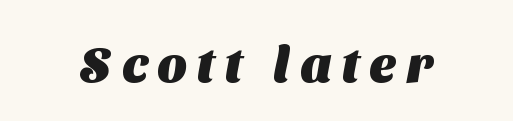
The glyphs are unaccompanied by any horizontal stroke below them. Typographically, this falls in the sans-serif category. A dark, heavy texture on the line: the type is bold. Compared with typical body copy, the letter spacing here is much looser. Here the designer chose a conventional face with non-uniform glyph widths.
